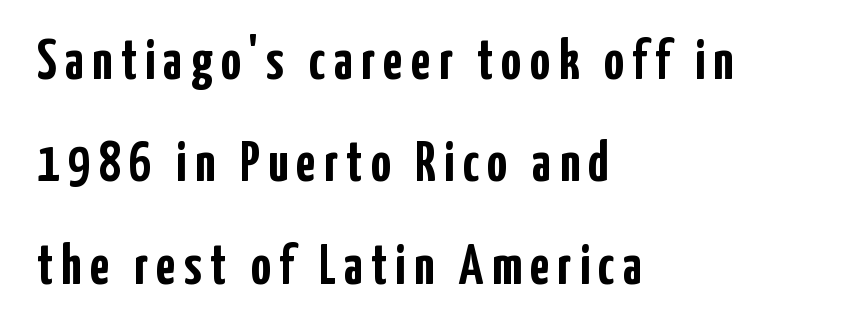
Casual observation: everything's shoved over to the left. Note: no serifs on the glyphs. These lines are rendered in a variable-pitch font. Its strokes are broad and dark, the hallmark of bold type. Posture: vertical.
